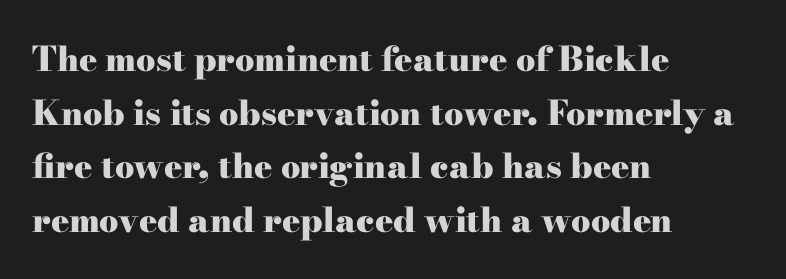
The image shows 34 px heavy, wide serif type, upright; set left-aligned, normal line spacing (1.58x), normal letter spacing, not underlined; high stroke contrast and a small x-height.
